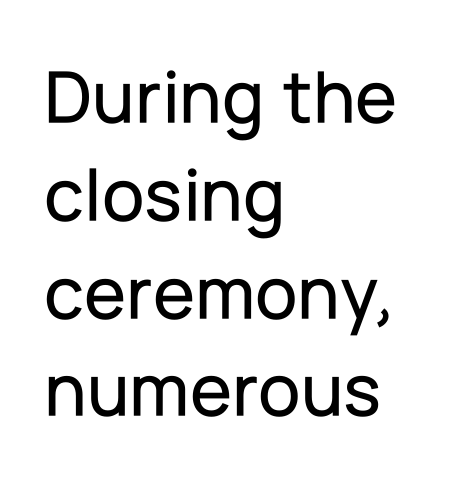
Alignment: flush left. The passage shown is typed in a proportional face where columns would drift. Check the space under the baseline: it is left empty. The line texture is even and compact thanks to regular tracking.
